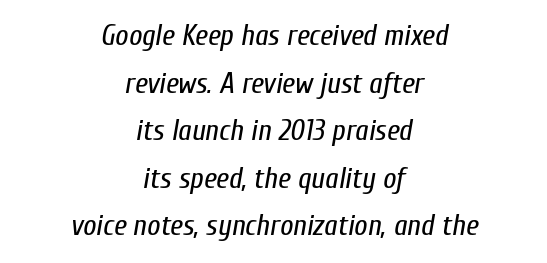
Q: Is the text bold? A: No.
Q: Is the text italic (slanted)? A: Yes, it leans right by about 10 degrees.
Q: Is the text underlined? A: No.
Q: How is the paragraph aligned? A: Centered.
Q: Is the spacing between letters normal or unusually wide? A: Normal.
Q: Is the spacing between lines tight, normal or loose? A: Normal.
Q: Width (condensed, normal, or wide)? A: Condensed.
Q: Stroke contrast? A: Low.
Q: x-height? A: Medium.
Q: Monospaced? A: No.
